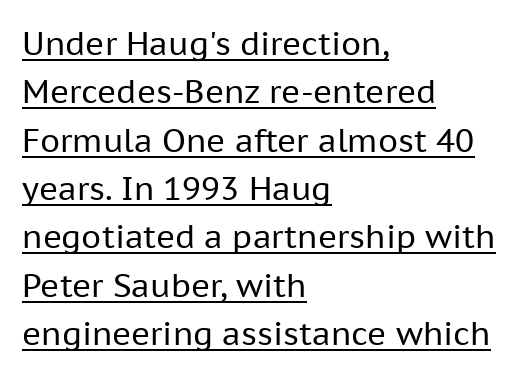
Q: Is the text bold? A: No.
Q: Is the text italic (slanted)? A: No, it is upright.
Q: Is the typeface a serif or a sans-serif typeface? A: Sans-serif.
Q: Is the text underlined? A: Yes.
Q: How is the paragraph aligned? A: Left-aligned.
Q: Is the spacing between letters normal or unusually wide? A: Normal.
Q: Is the spacing between lines tight, normal or loose? A: Normal.
Q: Width (condensed, normal, or wide)? A: Normal.
Q: Stroke contrast? A: Low.
Q: x-height? A: Medium.
Q: Monospaced? A: No.
